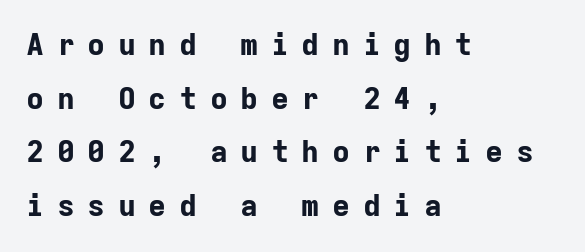
The font family rendered here belongs to the sans-serif group. Notice how the passage keeps a crisp vertical edge on the left only. Set as a true bold cut, around the 700 mark. You could count columns in this text — the font is strictly monospaced. Look at the tracking — it's clearly loosened, letters drifting apart. The specimen omits any rule beneath the text block's lines.
